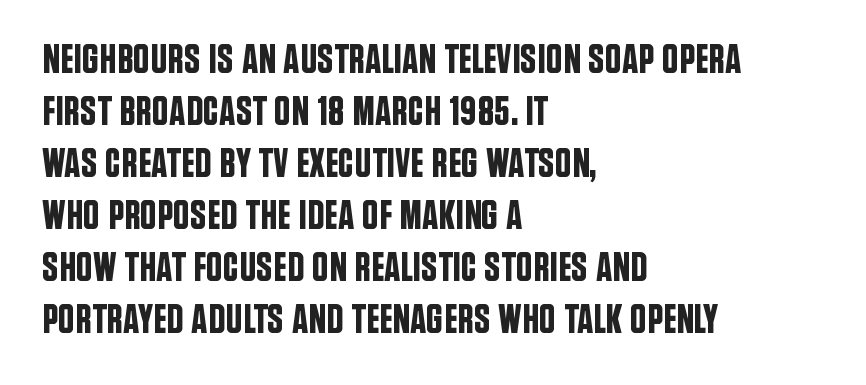
The image shows 41 px condensed sans-serif type, upright; set left-aligned, normal line spacing (1.27x), normal letter spacing, not underlined; low stroke contrast and a large x-height.
